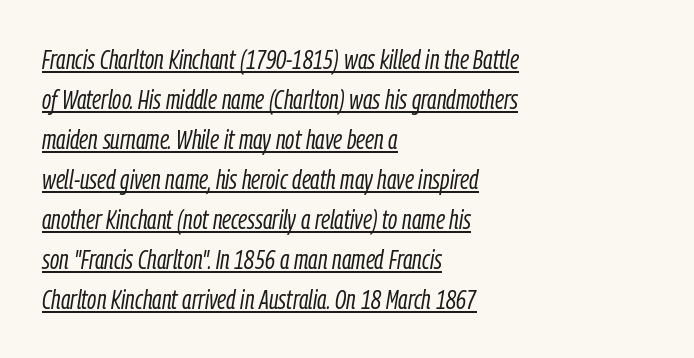
Q: Is the text bold? A: No.
Q: Is the text italic (slanted)? A: Yes, it leans right by about 9 degrees.
Q: Is the text underlined? A: Yes.
Q: How is the paragraph aligned? A: Left-aligned.
Q: Is the spacing between letters normal or unusually wide? A: Normal.
Q: Is the spacing between lines tight, normal or loose? A: Normal.
